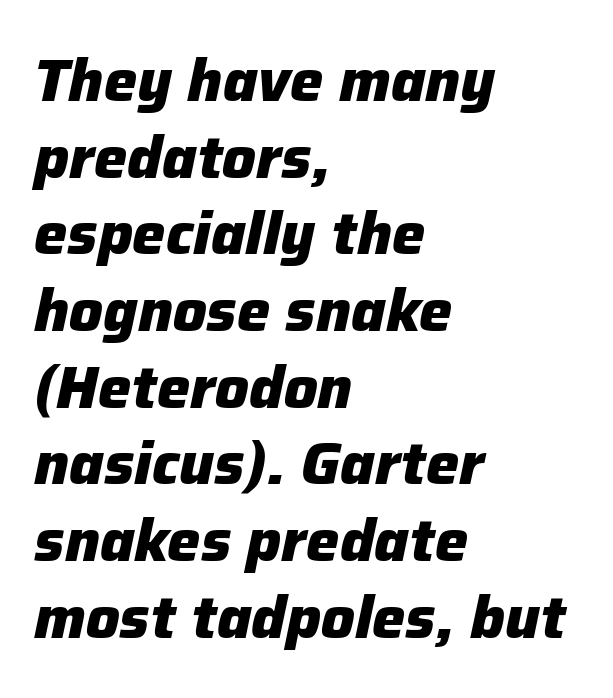
{"italic": "yes", "lean": "right", "slant_degrees": 12, "bold": "yes", "weight": "heavy", "width": "normal", "stroke_contrast": "low", "x_height": "medium", "monospaced": "no", "underline": "no", "align": "left", "line_spacing": "normal", "line_spacing_ratio": 1.3, "letter_spacing": "normal", "letter_spacing_em": 0.0, "glyph_px": 59}
